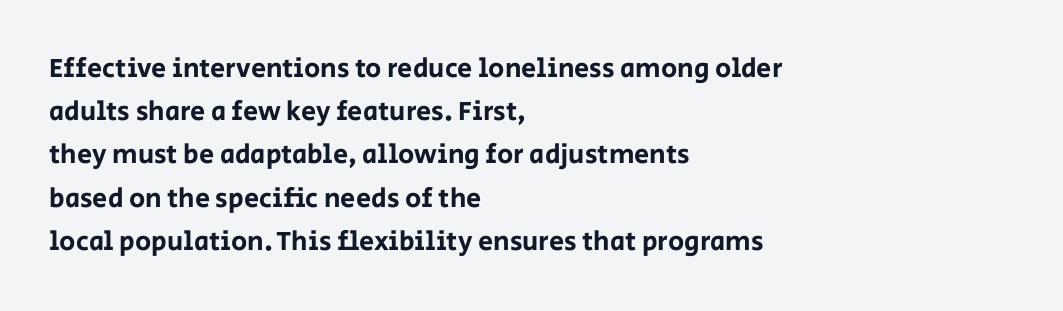
{"italic": "no", "underline": "no", "align": "left", "line_spacing": "normal", "line_spacing_ratio": 1.6, "letter_spacing": "normal", "letter_spacing_em": 0.0, "glyph_px": 27}
